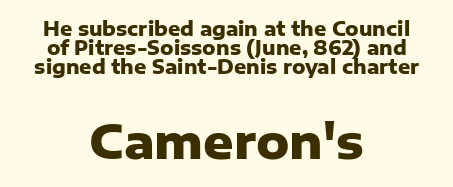
As a designer I'd log this as weight 700, bold. Serif or sans? Sans — the stroke terminals are bare. Typeset on center — no edge is straight. Horizontal bands of white between lines are thin slivers. Caption: standard tracking, unaltered. Underlining? Definitely not there.
